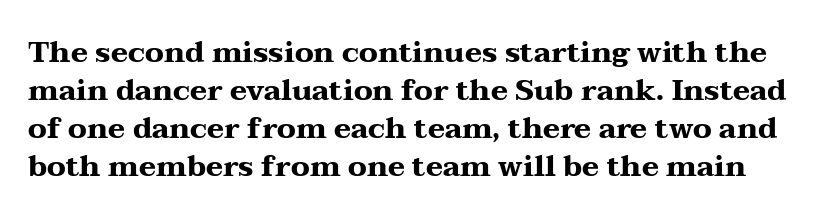
These lines carry a lot of weight — the face is fully bold. Glance below the letters and you will spot only blank space. This rendering employs a face with finishing strokes, i.e., a serif. Proportional: the letters do not fall into vertical columns. Do the letters lean? They stand straight. Is the letter spacing exaggerated? No — it looks like the ordinary default.
